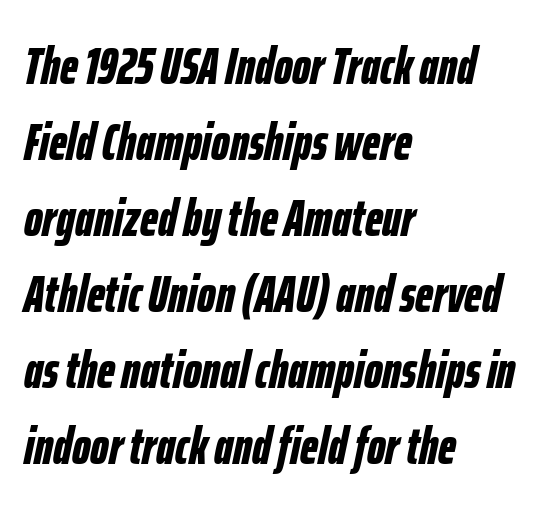
The image shows 52 px bold, condensed type, italic (leaning right); set left-aligned, normal line spacing (1.46x), normal letter spacing, not underlined; low stroke contrast and a medium x-height.
